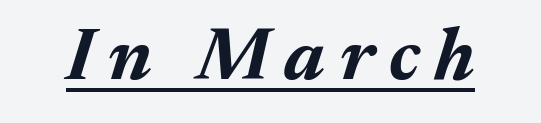
The image shows 74 px bold type, italic (leaning right); set unusually wide letter spacing (+0.2 em), underlined; medium stroke contrast and a medium x-height.
